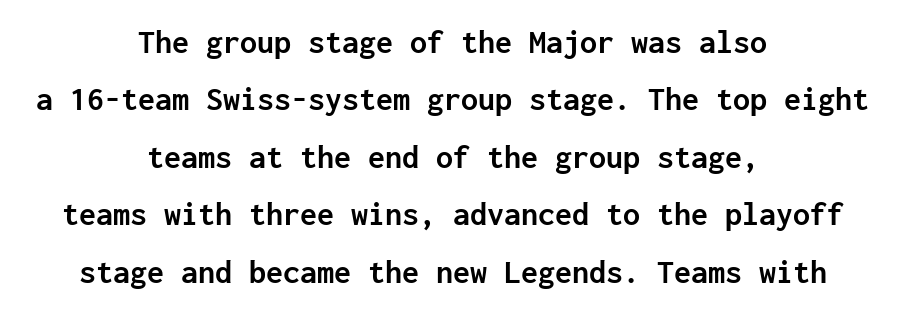
{"serif": "no", "italic": "no", "bold": "yes", "weight": "semibold", "width": "normal", "stroke_contrast": "low", "x_height": "medium", "monospaced": "yes", "underline": "no", "align": "center", "line_spacing": "normal", "line_spacing_ratio": 1.69, "letter_spacing": "normal", "letter_spacing_em": 0.0, "glyph_px": 34}
